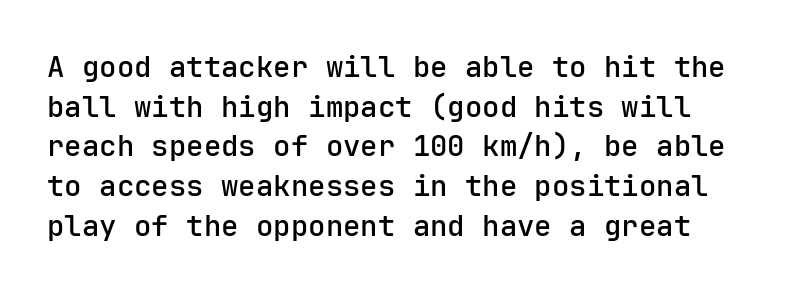
{"serif": "no", "italic": "no", "bold": "semi", "weight": "semibold", "width": "normal", "stroke_contrast": "low", "x_height": "medium", "monospaced": "yes", "underline": "no", "line_spacing": "normal", "line_spacing_ratio": 1.37, "letter_spacing": "normal", "letter_spacing_em": 0.0, "glyph_px": 29}
